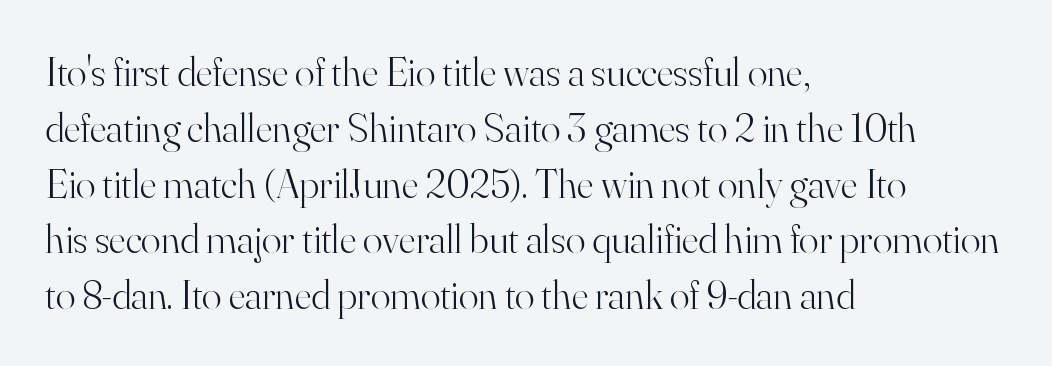
Q: Is the text bold? A: No.
Q: Is the text italic (slanted)? A: No, it is upright.
Q: Is the typeface a serif or a sans-serif typeface? A: Serif.
Q: Is the text underlined? A: No.
Q: How is the paragraph aligned? A: Left-aligned.
Q: Is the spacing between letters normal or unusually wide? A: Normal.
Q: Is the spacing between lines tight, normal or loose? A: Normal.
Q: Width (condensed, normal, or wide)? A: Normal.
Q: Stroke contrast? A: High.
Q: x-height? A: Small.
Q: Monospaced? A: No.
